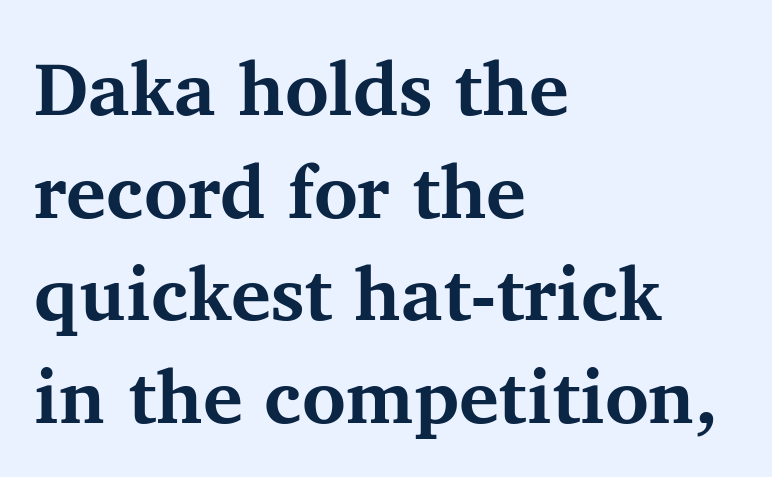
{"serif": "yes", "italic": "no", "bold": "yes", "weight": "bold", "width": "normal", "stroke_contrast": "medium", "x_height": "medium", "monospaced": "no", "underline": "no", "align": "left", "line_spacing": "normal", "line_spacing_ratio": 1.37, "letter_spacing": "normal", "letter_spacing_em": 0.0, "glyph_px": 75}
